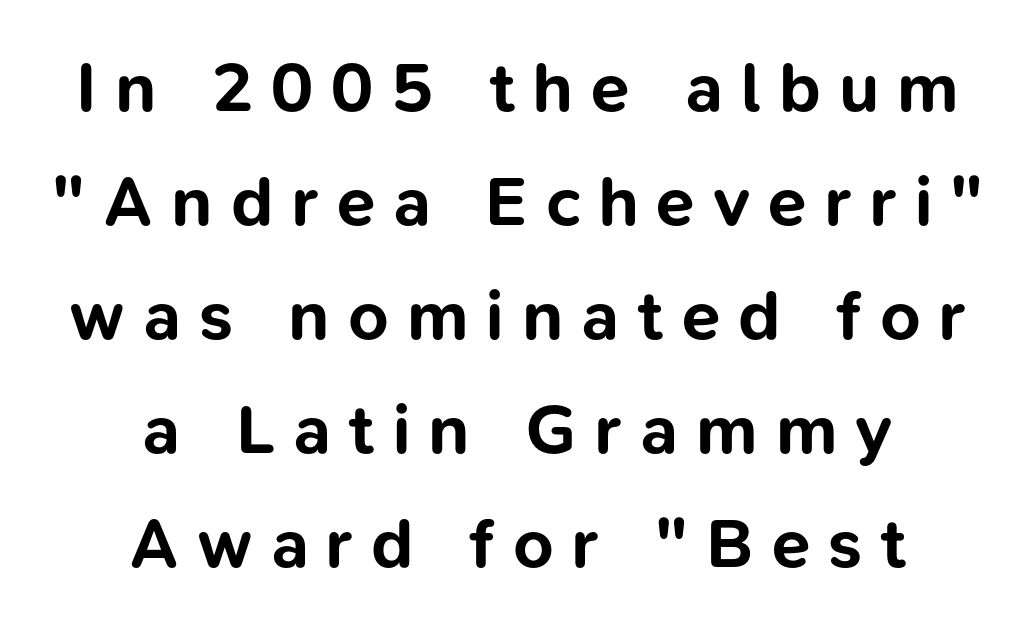
This sample keeps an unexceptional amount of space between lines. Glyph-to-glyph distance is far greater than everyday printed text. These lines are rendered in a variable-pitch font. What weight is shown? A full bold with thick strokes. The space directly below the letters is spotless.
